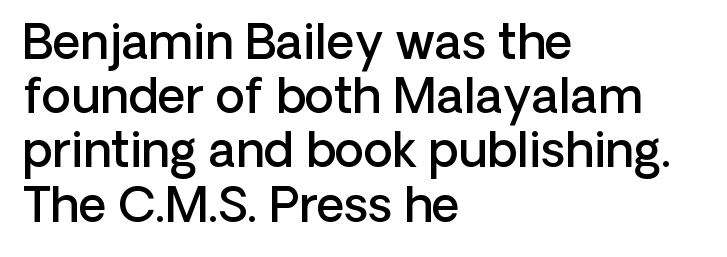
{"serif": "no", "italic": "no", "bold": "semi", "weight": "semibold", "width": "normal", "stroke_contrast": "low", "x_height": "medium", "monospaced": "no", "underline": "no", "align": "left", "line_spacing": "tight", "line_spacing_ratio": 1.13, "letter_spacing": "normal", "letter_spacing_em": 0.0, "glyph_px": 48}
